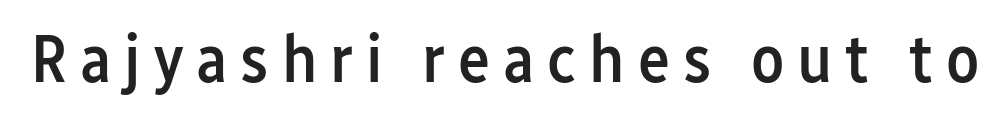
{"serif": "no", "italic": "no", "bold": "semi", "weight": "semibold", "width": "condensed", "stroke_contrast": "low", "x_height": "medium", "monospaced": "no", "underline": "no", "glyph_px": 68}
